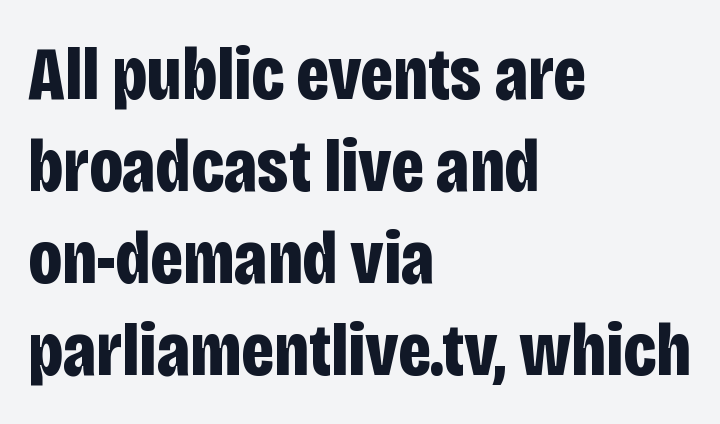
{"serif": "no", "italic": "no", "bold": "yes", "weight": "bold", "width": "condensed", "stroke_contrast": "low", "x_height": "large", "monospaced": "no", "underline": "no", "align": "left", "line_spacing_ratio": 1.21, "letter_spacing": "normal", "letter_spacing_em": 0.0, "glyph_px": 76}
